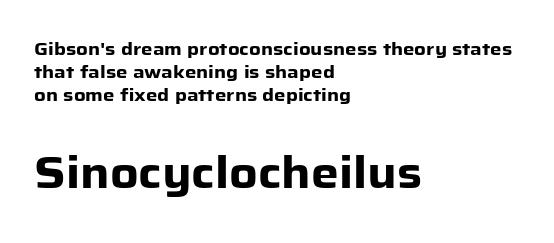
Q: Is the text bold? A: Yes.
Q: Is the text italic (slanted)? A: No, it is upright.
Q: Is the typeface a serif or a sans-serif typeface? A: Sans-serif.
Q: Is the text underlined? A: No.
Q: How is the paragraph aligned? A: Left-aligned.
Q: Is the spacing between letters normal or unusually wide? A: Normal.
Q: Is the spacing between lines tight, normal or loose? A: Normal.
Q: Which block of text is set in a larger size, the first (top) or the second (bottom)? A: The second (bottom) one.
Q: Width (condensed, normal, or wide)? A: Normal.
Q: Stroke contrast? A: Low.
Q: x-height? A: Medium.
Q: Monospaced? A: No.
